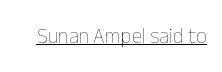
Italic: no, the glyphs are upright roman. You can see a thin bar hugging the bottom of the glyphs. Nothing heavy about these letters — not bold at all. Look at the tracking — it's just the regular setting, nothing added.
